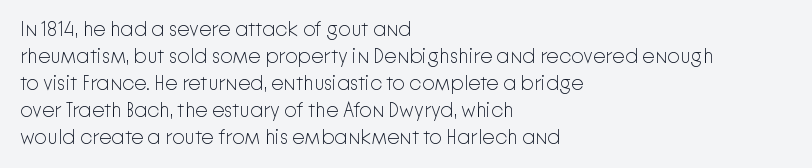
This sample uses an upright cut, with every glyph sitting square on the baseline. Reading down the column, the eye jumps a familiar distance to each next line. The horizontal fit of the characters is conventional and even. This is not heavy type; no bold has been used.
